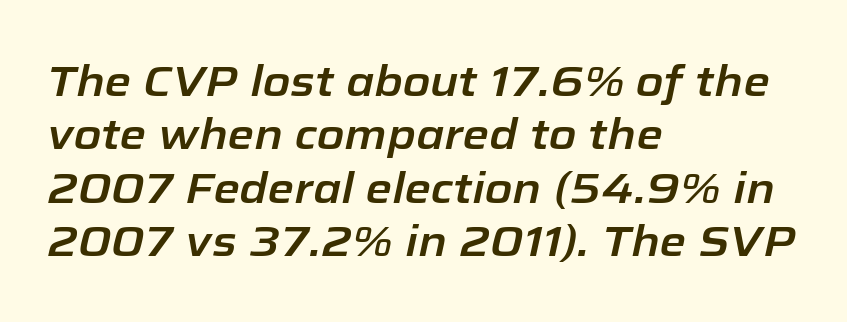
{"italic": "yes", "lean": "right", "slant_degrees": 12, "width": "normal", "stroke_contrast": "low", "x_height": "medium", "monospaced": "no", "underline": "no", "align": "left", "line_spacing_ratio": 1.24, "letter_spacing": "normal", "letter_spacing_em": 0.0, "glyph_px": 43}
